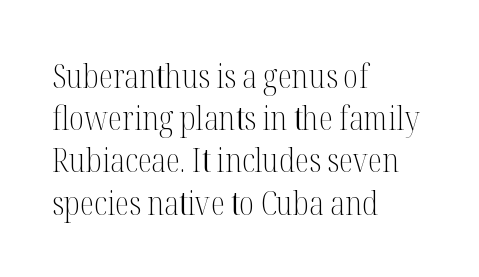
Q: Is the text bold? A: No.
Q: Is the text italic (slanted)? A: No, it is upright.
Q: Is the typeface a serif or a sans-serif typeface? A: Serif.
Q: Is the text underlined? A: No.
Q: How is the paragraph aligned? A: Left-aligned.
Q: Is the spacing between letters normal or unusually wide? A: Normal.
Q: Is the spacing between lines tight, normal or loose? A: Normal.
Q: Width (condensed, normal, or wide)? A: Condensed.
Q: Stroke contrast? A: Medium.
Q: x-height? A: Medium.
Q: Monospaced? A: No.
